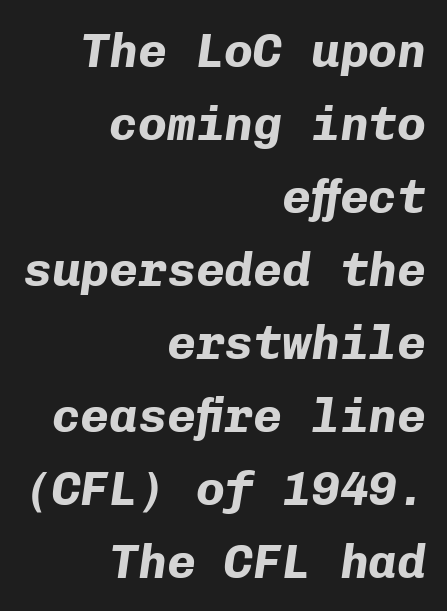
It's the slanting kind of type. Think of a typewriter: that constant character pitch is what you see here. Caption: standard tracking, unaltered. Notice how descenders clear the ascenders below comfortably — that's standard leading.
